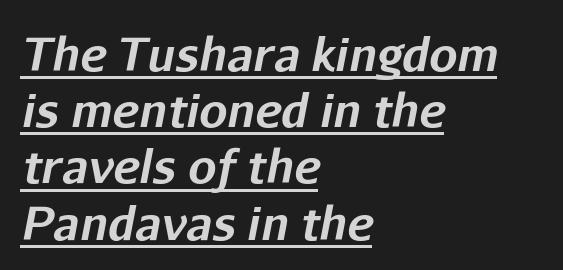
Q: Is the text bold? A: Yes.
Q: Is the text italic (slanted)? A: Yes, it leans right by about 11 degrees.
Q: Is the text underlined? A: Yes.
Q: How is the paragraph aligned? A: Left-aligned.
Q: Is the spacing between letters normal or unusually wide? A: Normal.
Q: Is the spacing between lines tight, normal or loose? A: Normal.
Q: Width (condensed, normal, or wide)? A: Normal.
Q: Stroke contrast? A: Low.
Q: x-height? A: Medium.
Q: Monospaced? A: No.
